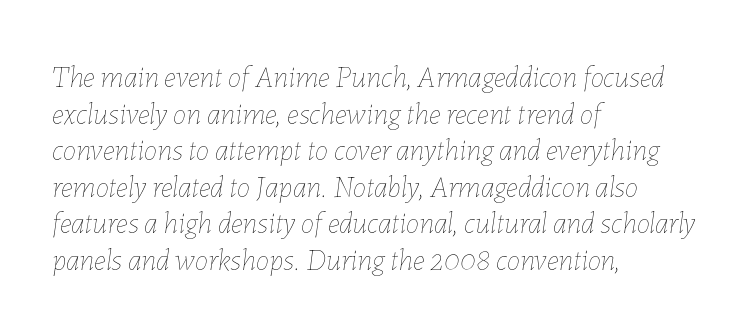
The image shows 30 px thin type, italic (leaning right); set left-aligned, line spacing 1.22x, normal letter spacing, not underlined; low stroke contrast and a medium x-height.
